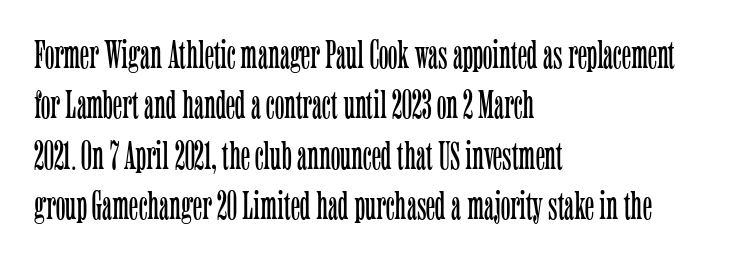
Q: Is the text bold? A: No.
Q: Is the text italic (slanted)? A: No, it is upright.
Q: Is the typeface a serif or a sans-serif typeface? A: Serif.
Q: Is the text underlined? A: No.
Q: How is the paragraph aligned? A: Left-aligned.
Q: Is the spacing between letters normal or unusually wide? A: Normal.
Q: Is the spacing between lines tight, normal or loose? A: Normal.
Q: Width (condensed, normal, or wide)? A: Condensed.
Q: Stroke contrast? A: Low.
Q: x-height? A: Medium.
Q: Monospaced? A: No.
